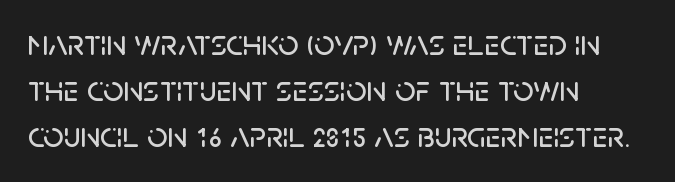
Does the lettering tilt? It doesn't — this is upright. Check under the words: just untouched page. Spacing verdict: proportional, widths tailored to each character. In terms of letterspacing, this is plain default setting. Where is the straight margin? On the left. Regular leading.
